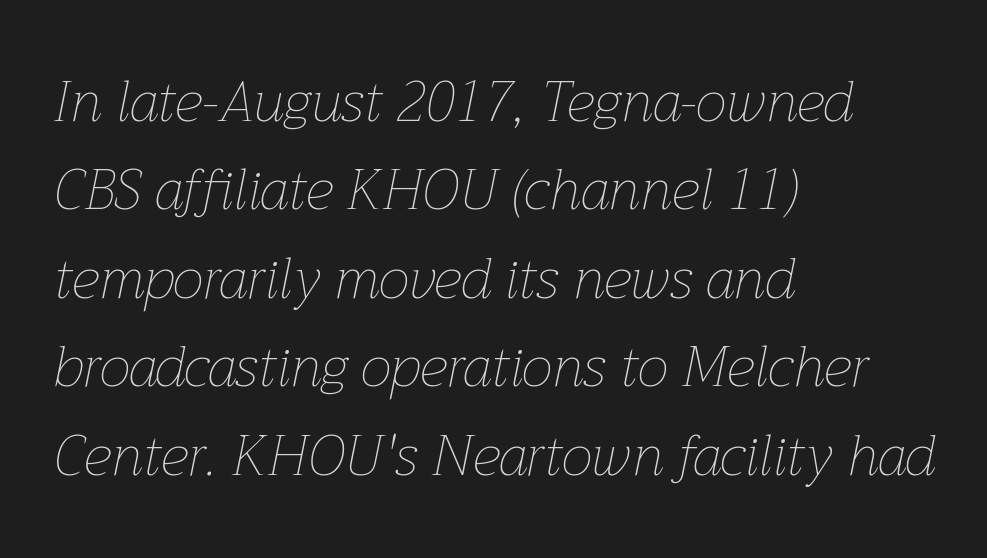
The gaps between neighbouring characters are ordinary and unremarkable. Observe the lean: these are italic letterforms. The strokes are not fattened; the text isn't bold. You could not count columns in this text — the font is proportionally spaced. Leftover space on each line is placed entirely after the last word.
